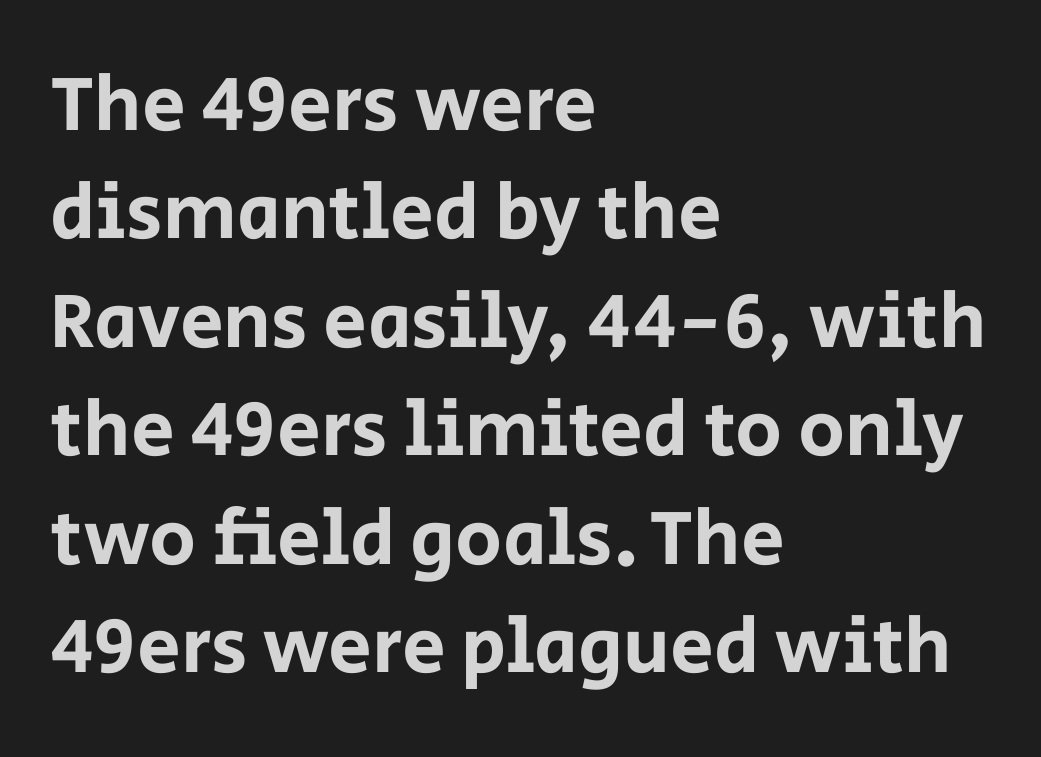
Q: Is the text italic (slanted)? A: No, it is upright.
Q: Is the typeface a serif or a sans-serif typeface? A: Sans-serif.
Q: Is the text underlined? A: No.
Q: How is the paragraph aligned? A: Left-aligned.
Q: Is the spacing between letters normal or unusually wide? A: Normal.
Q: Is the spacing between lines tight, normal or loose? A: Normal.
Q: Width (condensed, normal, or wide)? A: Normal.
Q: Stroke contrast? A: Low.
Q: x-height? A: Large.
Q: Monospaced? A: No.
